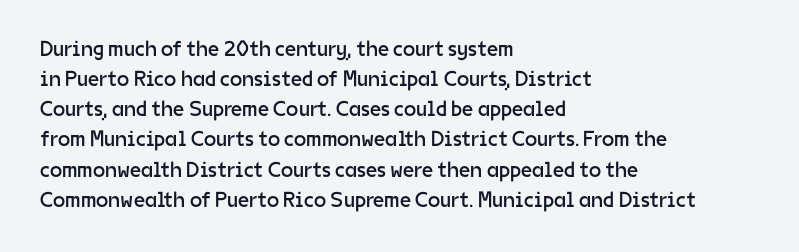
The letterforms sit shoulder to shoulder at normal distance. The space directly below the letters is spotless. Counters stay open thanks to moderate or lighter strokes. The vertical gap from one line to the next is medium. Ascenders rise straight up at ninety degrees. The ragged edge is on the right, which tells us the setting is flush left.
